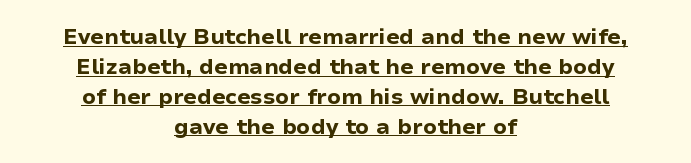
Q: Is the text bold? A: Yes.
Q: Is the text italic (slanted)? A: No, it is upright.
Q: Is the text underlined? A: Yes.
Q: How is the paragraph aligned? A: Centered.
Q: Is the spacing between letters normal or unusually wide? A: Normal.
Q: Is the spacing between lines tight, normal or loose? A: Normal.
